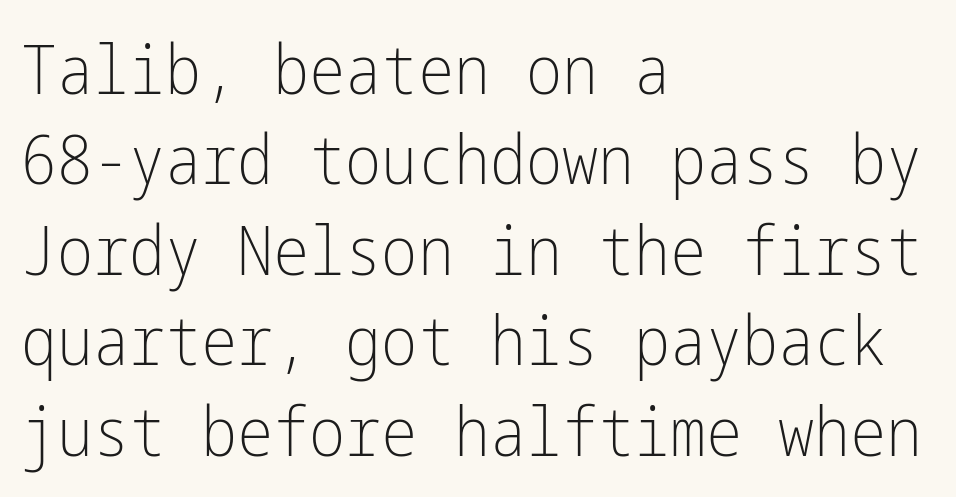
Q: Is the text bold? A: No.
Q: Is the text italic (slanted)? A: No, it is upright.
Q: Is the typeface a serif or a sans-serif typeface? A: Sans-serif.
Q: Is the text underlined? A: No.
Q: How is the paragraph aligned? A: Left-aligned.
Q: Is the spacing between letters normal or unusually wide? A: Normal.
Q: Is the spacing between lines tight, normal or loose? A: Normal.
Q: Width (condensed, normal, or wide)? A: Condensed.
Q: Stroke contrast? A: Low.
Q: x-height? A: Medium.
